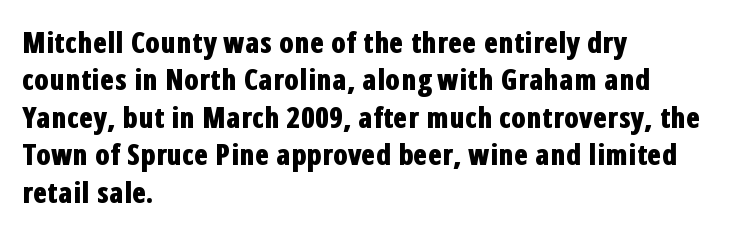
The image shows 29 px bold, condensed sans-serif type, upright; set left-aligned, normal line spacing (1.29x), normal letter spacing, not underlined; low stroke contrast and a medium x-height.
